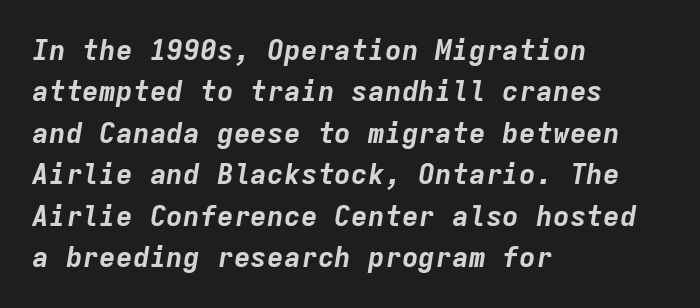
Q: Is the text bold? A: Yes.
Q: Is the text italic (slanted)? A: Yes, it leans right by about 9 degrees.
Q: Is the text underlined? A: No.
Q: How is the paragraph aligned? A: Left-aligned.
Q: Is the spacing between letters normal or unusually wide? A: Normal.
Q: Is the spacing between lines tight, normal or loose? A: Normal.
Q: Width (condensed, normal, or wide)? A: Normal.
Q: Stroke contrast? A: Low.
Q: x-height? A: Medium.
Q: Monospaced? A: Yes.
